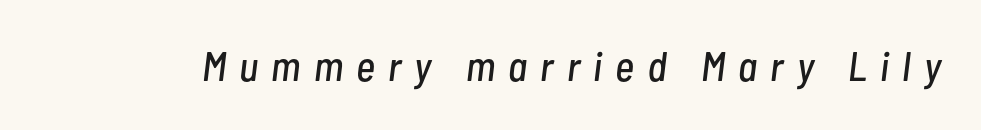
Quick note: italic. The letters are spread apart with noticeably loose tracking. Here the designer chose a conventional face with non-uniform glyph widths. The foot of each line stays bare and open.
